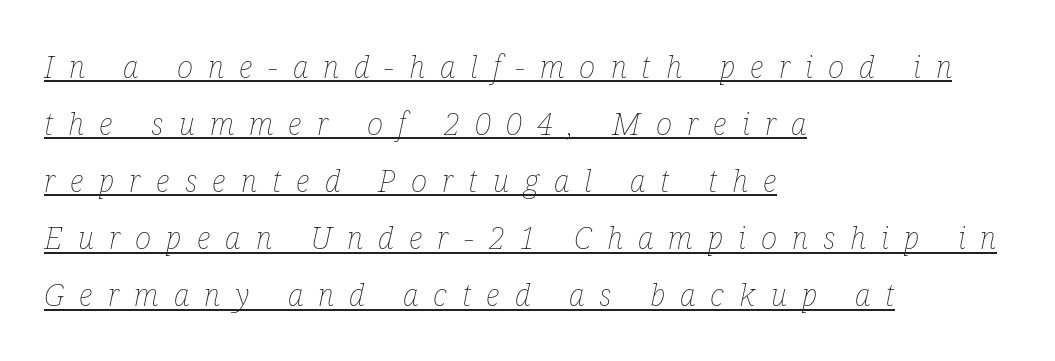
The image shows 31 px thin, condensed type, italic (leaning right); set left-aligned, line spacing 1.84x, unusually wide letter spacing (+0.49 em), underlined; low stroke contrast and a medium x-height.
